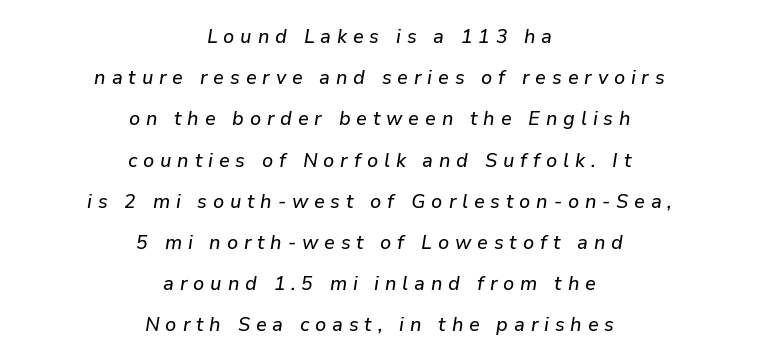
In CSS terms this would be text-align: center. No word sits above an underline. The text carries the slant typical of an italic or oblique font. The lines are spread far apart with generous leading. Compared with typical body copy, the letter spacing here is much looser.
